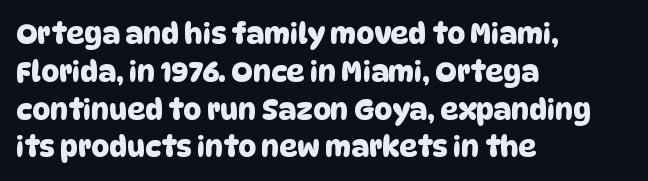
{"serif": "no", "width": "normal", "stroke_contrast": "low", "x_height": "large", "monospaced": "no", "underline": "no", "align": "left", "line_spacing": "normal", "line_spacing_ratio": 1.35, "letter_spacing": "normal", "letter_spacing_em": 0.0, "glyph_px": 28}
